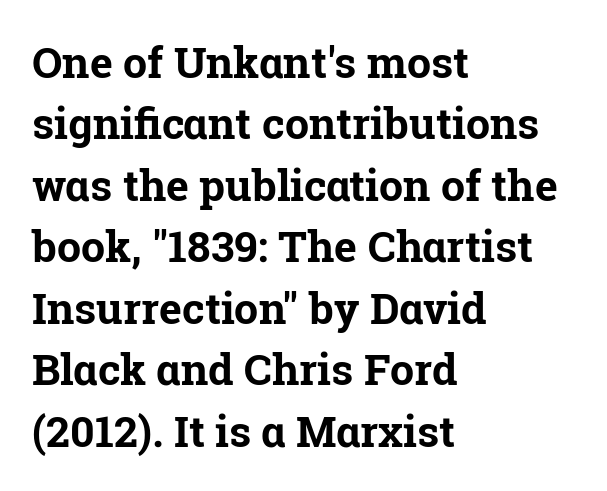
Q: Is the text bold? A: Yes.
Q: Is the text italic (slanted)? A: No, it is upright.
Q: Is the typeface a serif or a sans-serif typeface? A: Serif.
Q: Is the text underlined? A: No.
Q: How is the paragraph aligned? A: Left-aligned.
Q: Is the spacing between letters normal or unusually wide? A: Normal.
Q: Is the spacing between lines tight, normal or loose? A: Normal.
Q: Width (condensed, normal, or wide)? A: Normal.
Q: Stroke contrast? A: Low.
Q: x-height? A: Medium.
Q: Monospaced? A: No.
